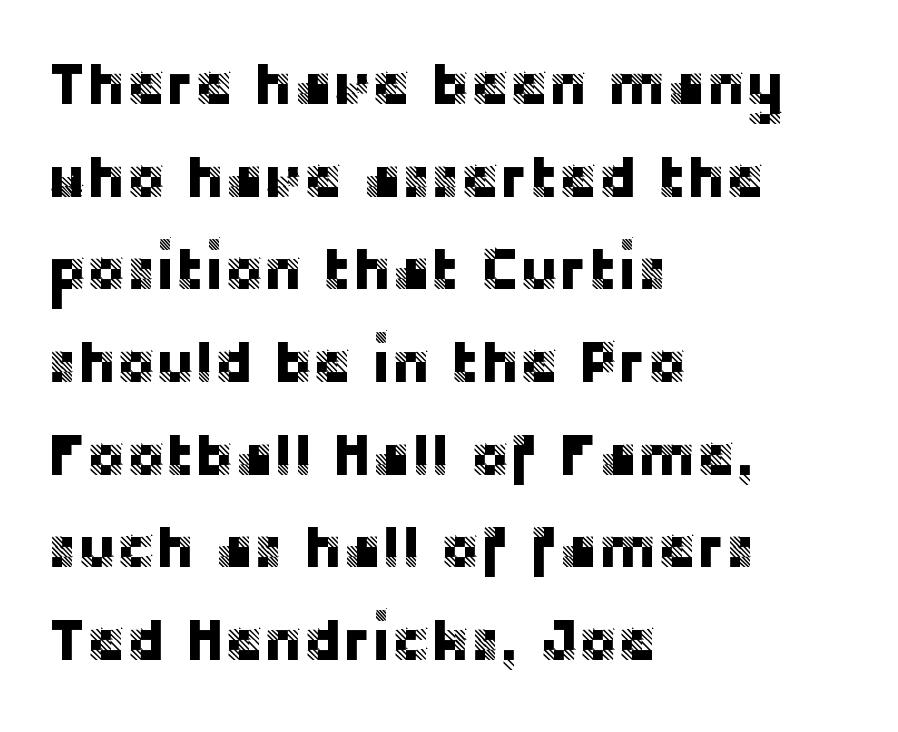
Check the space under the baseline: it is left empty. Here the designer chose a conventional face with non-uniform glyph widths. Notice how the passage keeps a crisp vertical edge on the left only. The letters carry no serifs — their stems end cleanly without finishing strokes. You could call the tracking neutral — neither tight nor loose. Every character sits straight up, as roman type does.
